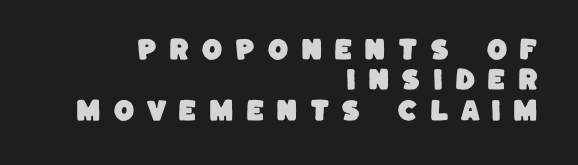
Q: Is the text underlined? A: No.
Q: How is the paragraph aligned? A: Right-aligned.
Q: Is the spacing between letters normal or unusually wide? A: Unusually wide.
Q: Is the spacing between lines tight, normal or loose? A: Normal.
